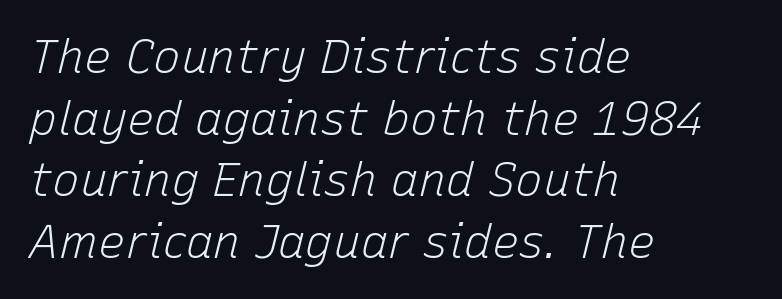
You could not count columns in this text — the font is proportionally spaced. Quick note: underline off. Normally led — the rows are evenly, conventionally spaced. The glyphs look as if they've been sheared to an angle. Caption: standard tracking, unaltered.
